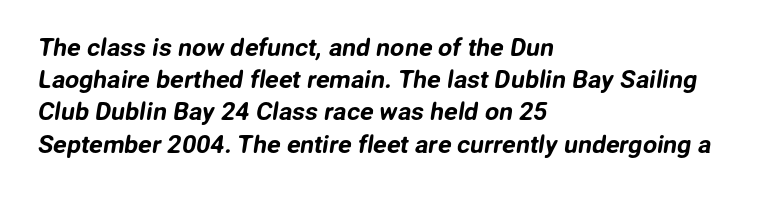
What stands out about the letter spacing? Nothing — it is the standard amount. Each row of text sits above clean, open space. Line beginnings align vertically; line endings do not. The leading is moderate, giving the passage an even texture.
